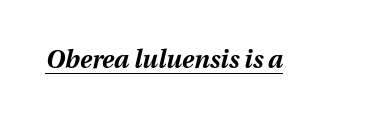
Q: Is the text bold? A: Yes.
Q: Is the text italic (slanted)? A: Yes, it leans right by about 12 degrees.
Q: Is the text underlined? A: Yes.
Q: Is the spacing between letters normal or unusually wide? A: Normal.
